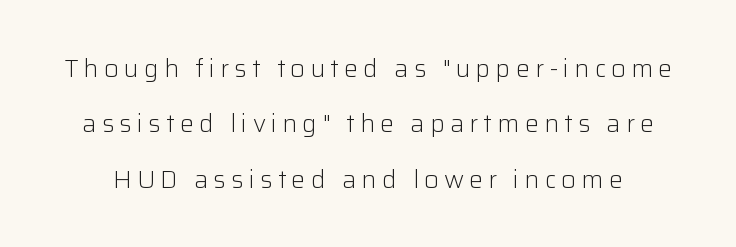
The image shows 25 px text type, upright; set loose line spacing (2.22x), unusually wide letter spacing (+0.21 em), not underlined.
